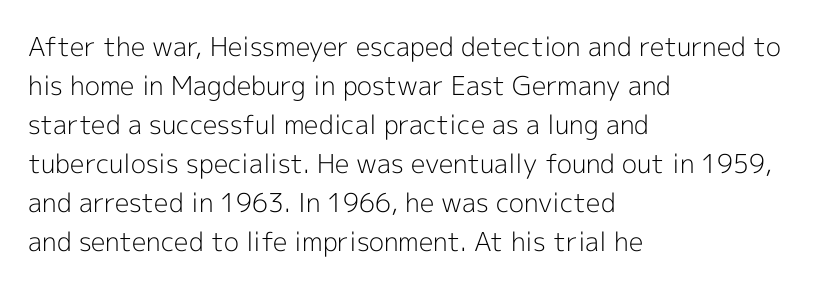
Q: Is the text bold? A: No.
Q: Is the text italic (slanted)? A: No, it is upright.
Q: Is the text underlined? A: No.
Q: How is the paragraph aligned? A: Left-aligned.
Q: Is the spacing between letters normal or unusually wide? A: Normal.
Q: Is the spacing between lines tight, normal or loose? A: Normal.
